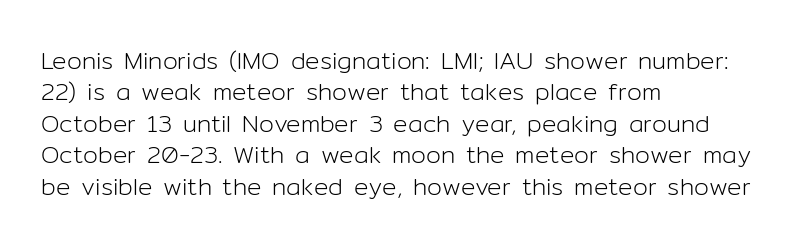
{"italic": "no", "bold": "no", "underline": "no", "align": "left", "line_spacing": "normal", "line_spacing_ratio": 1.31, "letter_spacing": "normal", "letter_spacing_em": 0.0, "glyph_px": 24}
